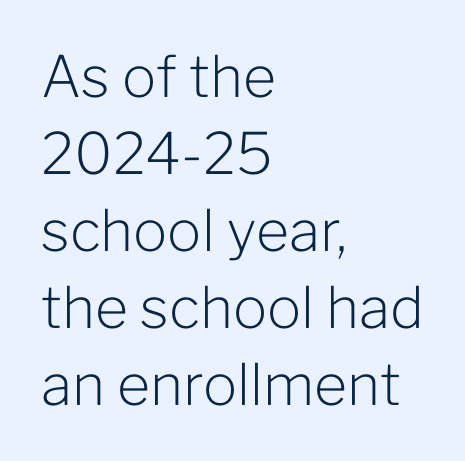
Serifs: no, the terminals of the letterforms are clean. The rendering uses natural spacing where letterforms have individual widths. The passage shown stacks its lines at a standard gap. Rule under the text: the space is simply empty.
